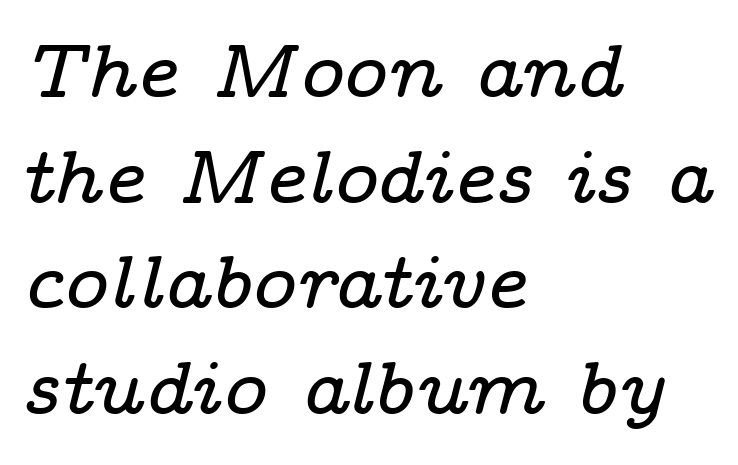
Is this a sans? No — the strokes have serifs. One-word summary of the alignment: left. The letters advance in unequal steps, a hallmark of proportional type. Words appear dense and cohesive because spacing is normal. The face used here has a pronounced slope to its letters. Descenders are the only things crossing below the line.
